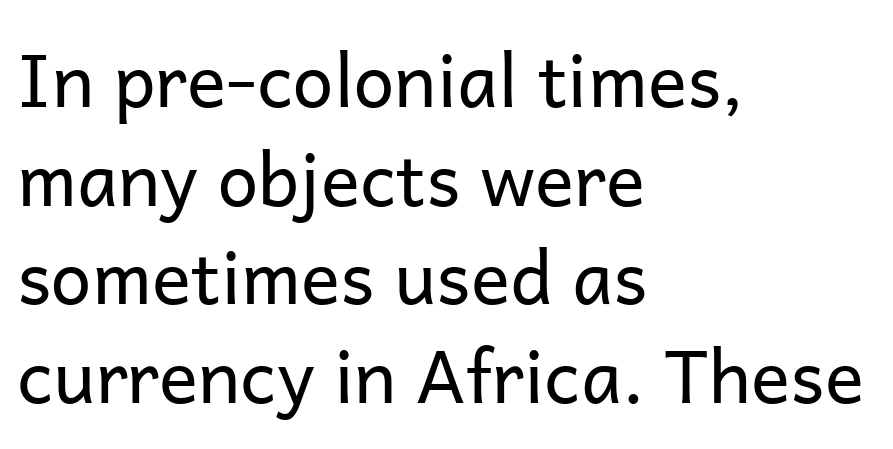
Q: Is the text bold? A: No.
Q: Is the text italic (slanted)? A: No, it is upright.
Q: Is the typeface a serif or a sans-serif typeface? A: Sans-serif.
Q: Is the text underlined? A: No.
Q: How is the paragraph aligned? A: Left-aligned.
Q: Is the spacing between letters normal or unusually wide? A: Normal.
Q: Is the spacing between lines tight, normal or loose? A: Normal.
Q: Width (condensed, normal, or wide)? A: Normal.
Q: Stroke contrast? A: Low.
Q: x-height? A: Medium.
Q: Monospaced? A: No.
